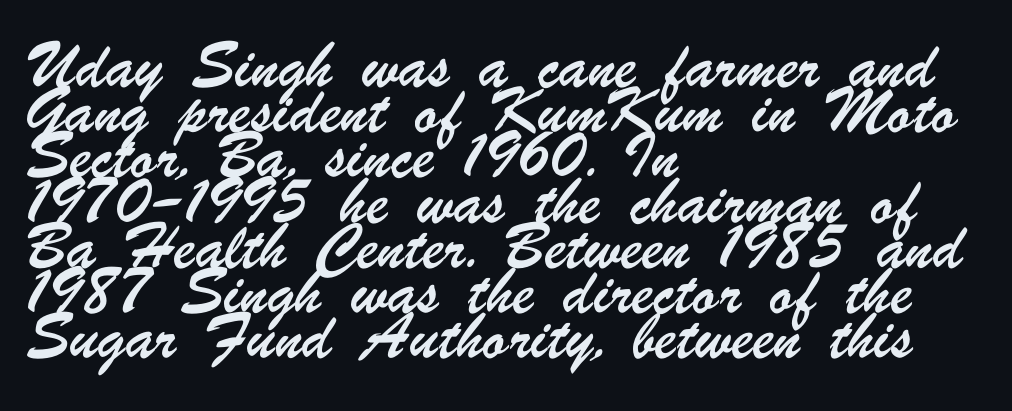
{"serif": "no", "width": "condensed", "stroke_contrast": "low", "x_height": "small", "monospaced": "no", "underline": "no", "align": "left", "line_spacing": "normal", "line_spacing_ratio": 1.56, "letter_spacing": "normal", "letter_spacing_em": 0.0, "glyph_px": 29}
